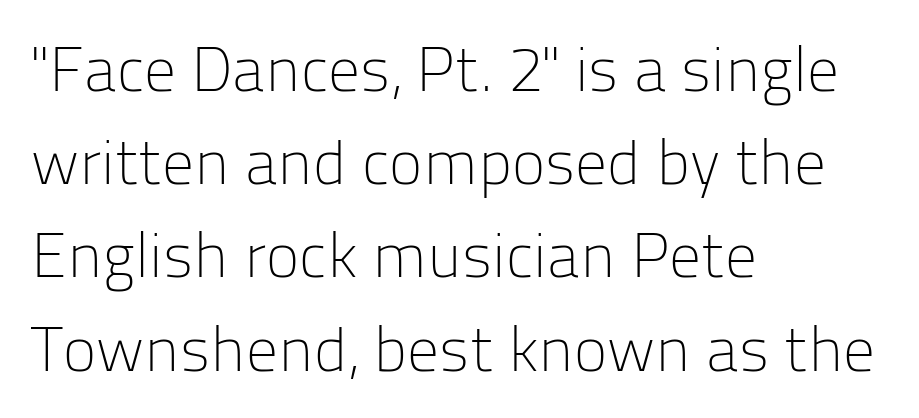
Q: Is the text bold? A: No.
Q: Is the text italic (slanted)? A: No, it is upright.
Q: Is the typeface a serif or a sans-serif typeface? A: Sans-serif.
Q: Is the text underlined? A: No.
Q: How is the paragraph aligned? A: Left-aligned.
Q: Is the spacing between letters normal or unusually wide? A: Normal.
Q: Is the spacing between lines tight, normal or loose? A: Normal.
Q: Width (condensed, normal, or wide)? A: Normal.
Q: Stroke contrast? A: Low.
Q: x-height? A: Medium.
Q: Monospaced? A: No.
